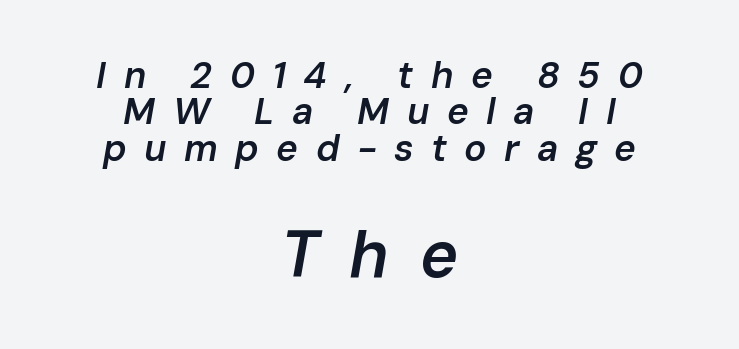
Q: Is the text bold? A: Semi-bold.
Q: Is the text italic (slanted)? A: Yes, it leans right by about 10 degrees.
Q: Is the text underlined? A: No.
Q: How is the paragraph aligned? A: Centered.
Q: Is the spacing between letters normal or unusually wide? A: Unusually wide.
Q: Is the spacing between lines tight, normal or loose? A: Tight.
Q: Which block of text is set in a larger size, the first (top) or the second (bottom)? A: The second (bottom) one.
Q: Width (condensed, normal, or wide)? A: Normal.
Q: Stroke contrast? A: Low.
Q: x-height? A: Medium.
Q: Monospaced? A: No.
